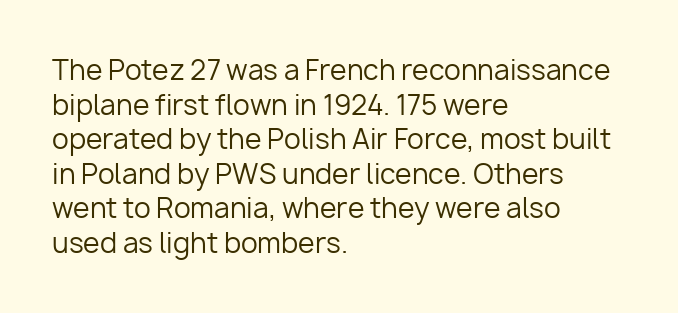
{"italic": "no", "bold": "no", "underline": "no", "align": "left", "line_spacing": "normal", "line_spacing_ratio": 1.28, "letter_spacing": "normal", "letter_spacing_em": 0.0, "glyph_px": 27}
